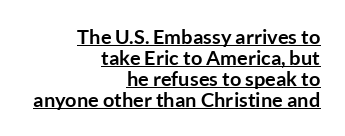
The image shows 20 px bold type, upright; set right-aligned, tight line spacing (1.05x), normal letter spacing, underlined.
